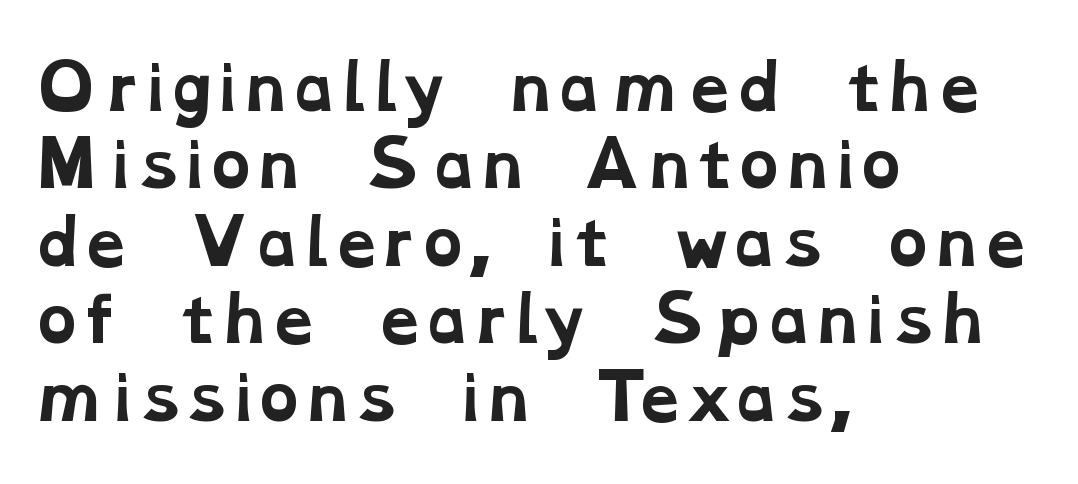
{"serif": "yes", "bold": "yes", "weight": "bold", "width": "wide", "stroke_contrast": "low", "x_height": "medium", "monospaced": "no", "underline": "no", "align": "left", "line_spacing": "normal", "line_spacing_ratio": 1.27, "letter_spacing": "normal", "letter_spacing_em": 0.0, "glyph_px": 61}
